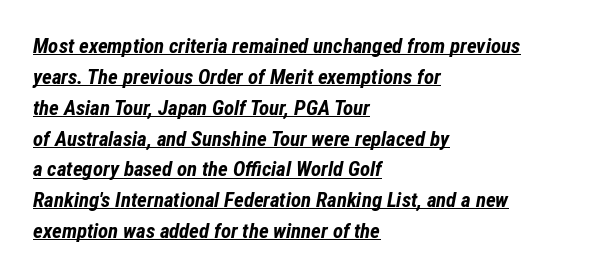
The image shows 21 px bold type, italic (leaning right); set left-aligned, normal line spacing (1.47x), normal letter spacing, underlined.
